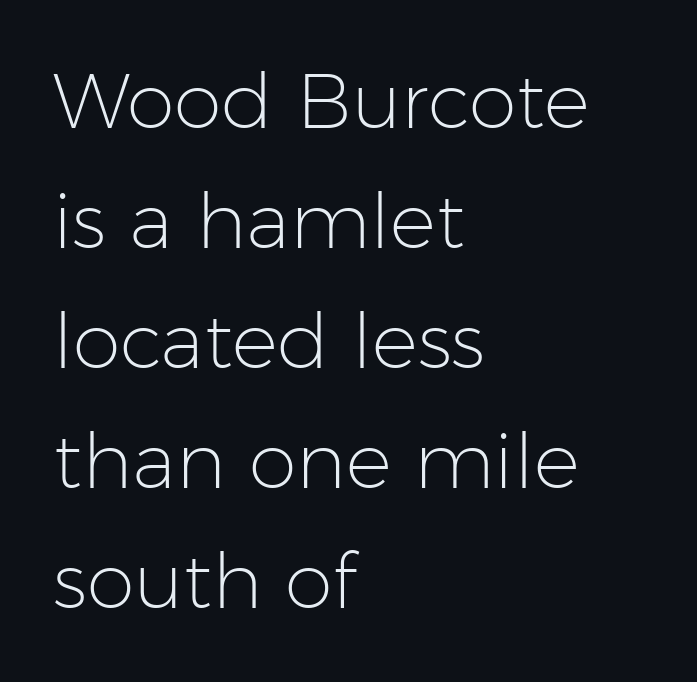
The image shows 77 px light sans-serif type, upright; set left-aligned, normal line spacing (1.56x), normal letter spacing, not underlined; low stroke contrast and a medium x-height.
